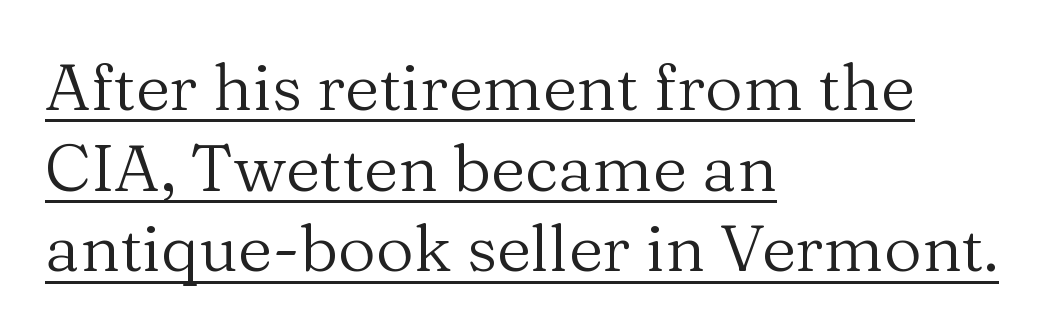
{"serif": "yes", "italic": "no", "bold": "no", "weight": "regular", "width": "normal", "stroke_contrast": "medium", "x_height": "medium", "monospaced": "no", "underline": "yes", "align": "left", "line_spacing_ratio": 1.22, "letter_spacing": "normal", "letter_spacing_em": 0.0, "glyph_px": 66}
